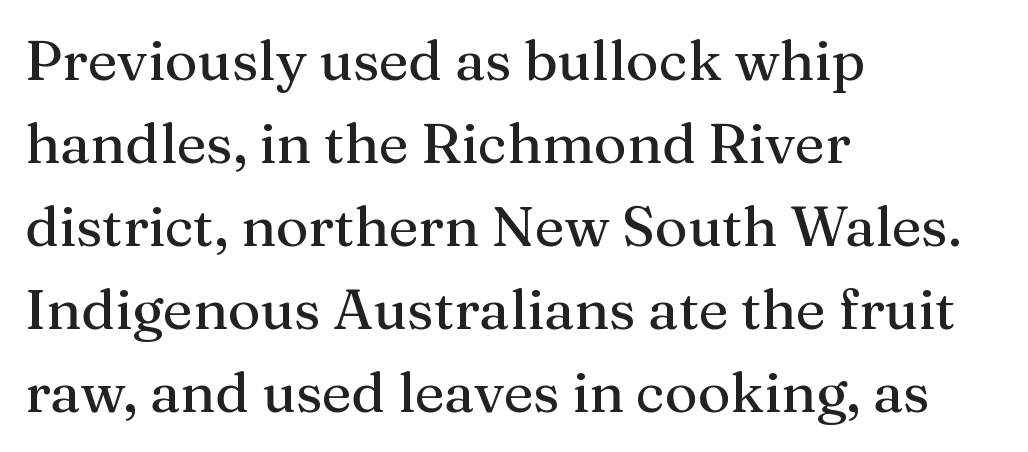
The image shows 56 px serif type, upright; set left-aligned, normal line spacing (1.48x), normal letter spacing, not underlined; medium stroke contrast and a medium x-height.
